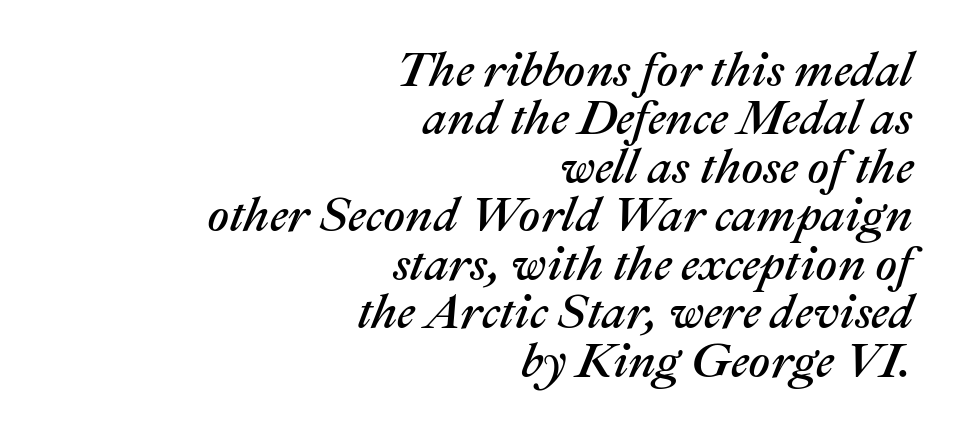
{"italic": "yes", "lean": "right", "slant_degrees": 22, "width": "normal", "stroke_contrast": "medium", "x_height": "medium", "monospaced": "no", "underline": "no", "align": "right", "line_spacing": "tight", "line_spacing_ratio": 1.01, "letter_spacing": "normal", "letter_spacing_em": 0.0, "glyph_px": 48}
